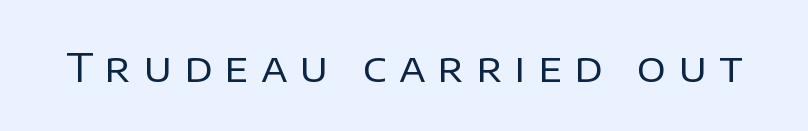
The image shows 40 px regular-weight sans-serif type, upright; set unusually wide letter spacing (+0.3 em), not underlined; low stroke contrast and a large x-height.
